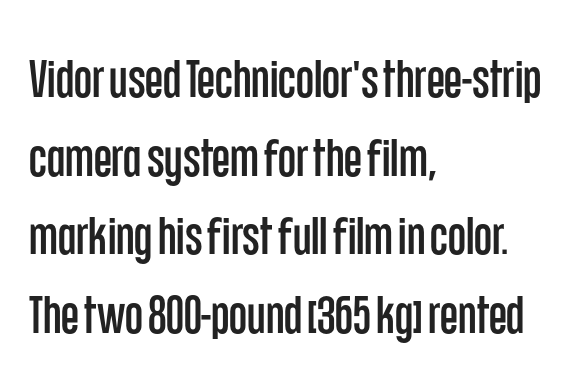
The image shows 52 px condensed sans-serif type, upright; set left-aligned, normal line spacing (1.51x), normal letter spacing, not underlined; low stroke contrast and a large x-height.
